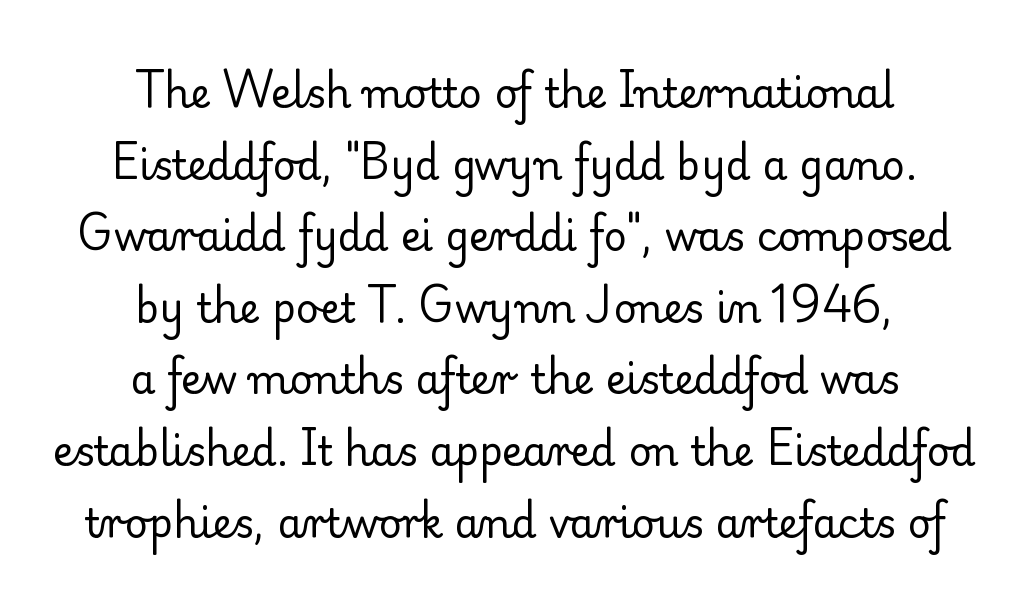
{"serif": "yes", "italic": "no", "bold": "no", "weight": "regular", "width": "normal", "stroke_contrast": "low", "x_height": "small", "monospaced": "no", "underline": "no", "align": "center", "line_spacing_ratio": 1.79, "letter_spacing": "normal", "letter_spacing_em": 0.0, "glyph_px": 40}
